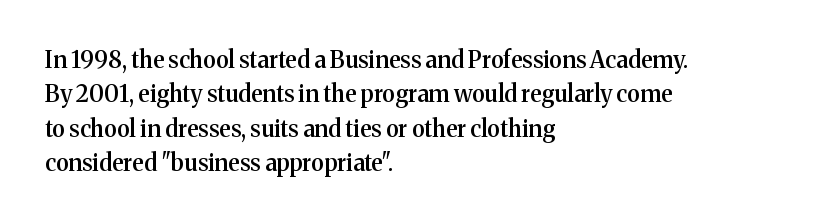
The image shows 23 px text type, upright; set left-aligned, normal line spacing (1.49x), normal letter spacing, not underlined.
